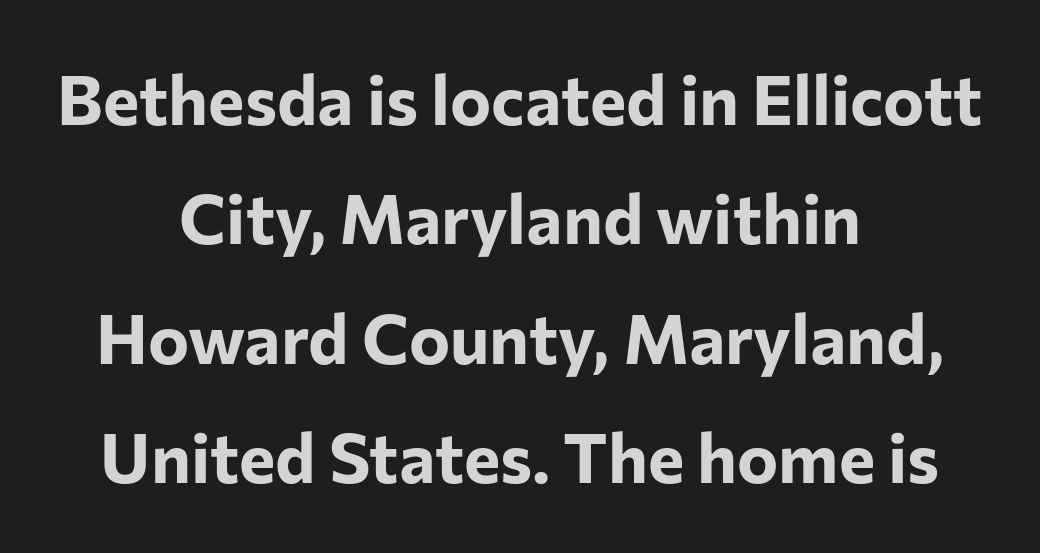
{"serif": "no", "italic": "no", "bold": "yes", "weight": "bold", "width": "normal", "stroke_contrast": "low", "x_height": "medium", "monospaced": "no", "underline": "no", "align": "center", "line_spacing_ratio": 1.73, "letter_spacing": "normal", "letter_spacing_em": 0.0, "glyph_px": 69}
